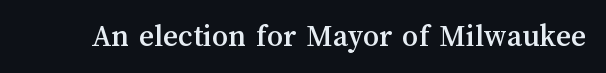
The image shows 32 px text type, upright; set normal letter spacing, not underlined; medium stroke contrast and a medium x-height.
